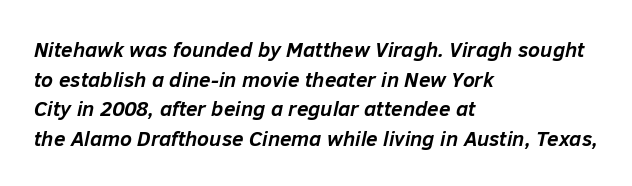
Q: Is the text bold? A: Yes.
Q: Is the text italic (slanted)? A: Yes, it leans right by about 12 degrees.
Q: Is the text underlined? A: No.
Q: How is the paragraph aligned? A: Left-aligned.
Q: Is the spacing between letters normal or unusually wide? A: Normal.
Q: Is the spacing between lines tight, normal or loose? A: Normal.
